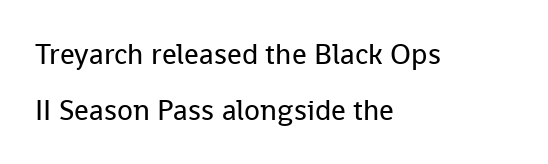
{"serif": "no", "italic": "no", "bold": "no", "weight": "regular", "width": "normal", "stroke_contrast": "low", "x_height": "medium", "monospaced": "no", "underline": "no", "align": "left", "line_spacing": "loose", "line_spacing_ratio": 1.93, "letter_spacing": "normal", "letter_spacing_em": 0.0, "glyph_px": 29}
